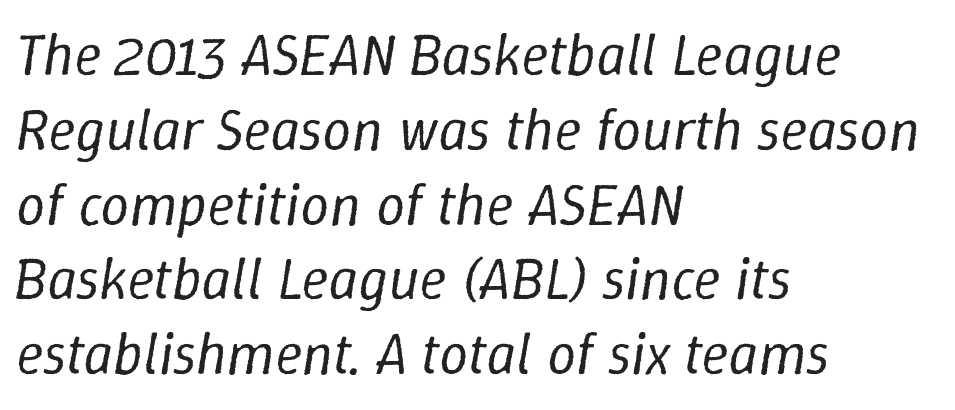
{"italic": "yes", "lean": "right", "slant_degrees": 9, "bold": "no", "weight": "regular", "width": "normal", "stroke_contrast": "low", "x_height": "medium", "monospaced": "no", "underline": "no", "align": "left", "line_spacing": "normal", "line_spacing_ratio": 1.29, "letter_spacing": "normal", "letter_spacing_em": 0.0, "glyph_px": 58}
